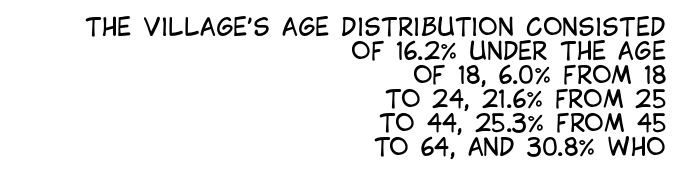
Think standard paragraph weight, or any step lighter than that. Tracking value appears to be zero — textbook default spacing. Notice how the stems are strictly vertical — no italics here. The lines in this sample share a right terminus and differ only in where they begin. Underlining? Definitely not there. Does the leading feel generous? Not at all — it's pinched.
